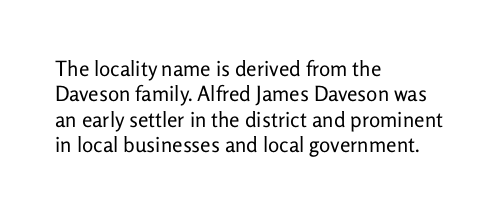
A bare baseline throughout the passage. Line beginnings align vertically; line endings do not. This sample uses plain, unmodified letter spacing. Posture: straight, roman, zero tilt. Is this a heavy cut? Hardly; it is regular or lighter.
